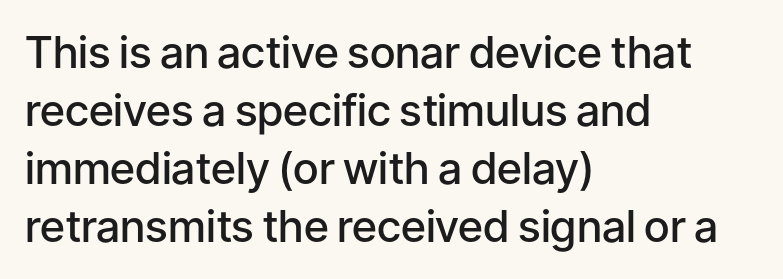
Q: Is the text bold? A: Semi-bold.
Q: Is the text italic (slanted)? A: No, it is upright.
Q: Is the typeface a serif or a sans-serif typeface? A: Sans-serif.
Q: Is the text underlined? A: No.
Q: How is the paragraph aligned? A: Left-aligned.
Q: Is the spacing between letters normal or unusually wide? A: Normal.
Q: Is the spacing between lines tight, normal or loose? A: Normal.
Q: Width (condensed, normal, or wide)? A: Normal.
Q: Stroke contrast? A: Low.
Q: x-height? A: Medium.
Q: Monospaced? A: No.
